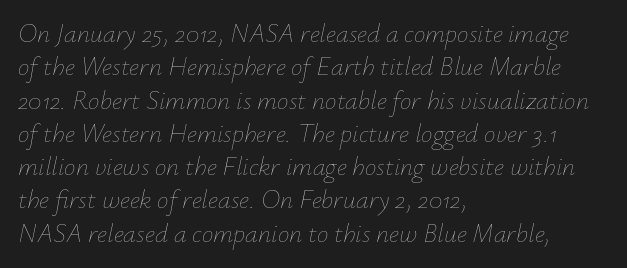
The image shows 26 px text type, italic (leaning right); set left-aligned, normal line spacing (1.28x), normal letter spacing, not underlined.
